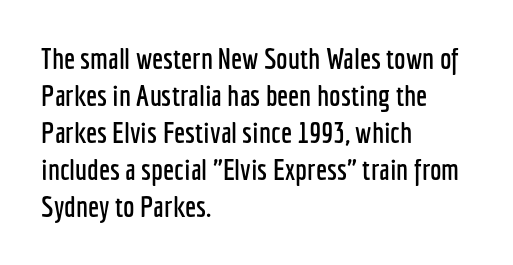
{"serif": "no", "italic": "no", "width": "condensed", "stroke_contrast": "low", "x_height": "medium", "monospaced": "no", "underline": "no", "align": "left", "line_spacing": "normal", "line_spacing_ratio": 1.28, "letter_spacing": "normal", "letter_spacing_em": 0.0, "glyph_px": 29}
